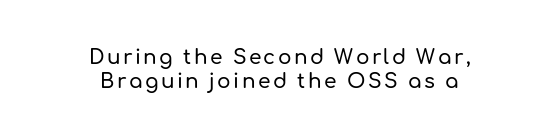
The image shows 20 px text type, upright; set centered, line spacing 1.18x, not underlined.
